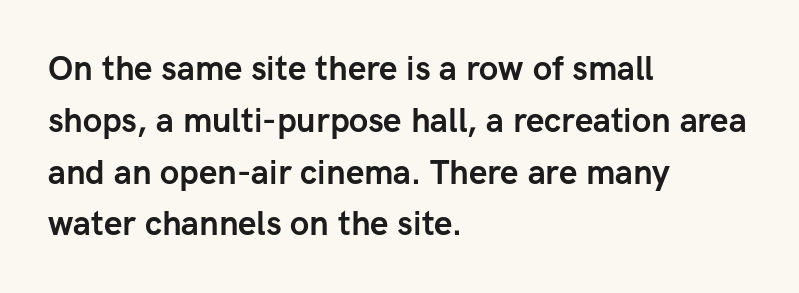
Note the varied advance widths — an 'i' is clearly narrower than an 'm'. How are the letters spaced? Ordinarily, with no added tracking. If you drew a line through each stem, it would be perfectly vertical. Look at the stroke-to-counter ratio: heavy, a bold.
